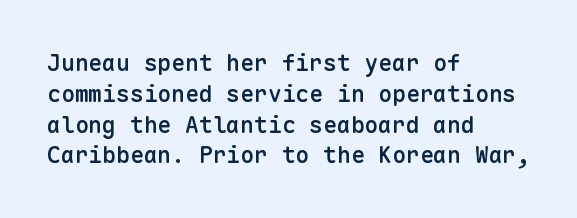
Whoever set this chose a conventional vertical rhythm. There is no visible air inserted between adjacent glyphs. Where is the straight margin? On the left. Type without underlining. The specimen reads as upright at a glance. The typesetting leans somewhat heavy: a semibold.
